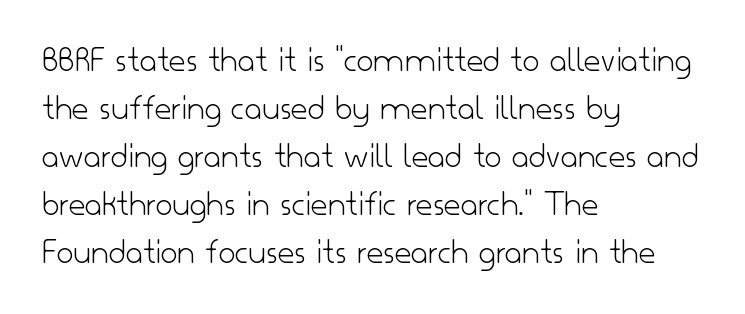
{"serif": "no", "italic": "no", "bold": "no", "weight": "light", "width": "normal", "stroke_contrast": "low", "x_height": "small", "monospaced": "no", "underline": "no", "align": "left", "line_spacing": "normal", "line_spacing_ratio": 1.3, "letter_spacing": "normal", "letter_spacing_em": 0.0, "glyph_px": 37}
